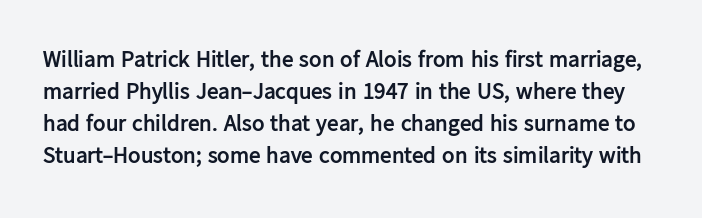
The image shows 23 px bold type, upright; set normal line spacing (1.39x), normal letter spacing, not underlined.
